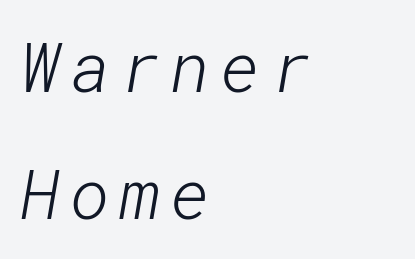
The image shows 68 px light sans-serif type; set left-aligned, line spacing 1.87x, not underlined; low stroke contrast and a medium x-height.
